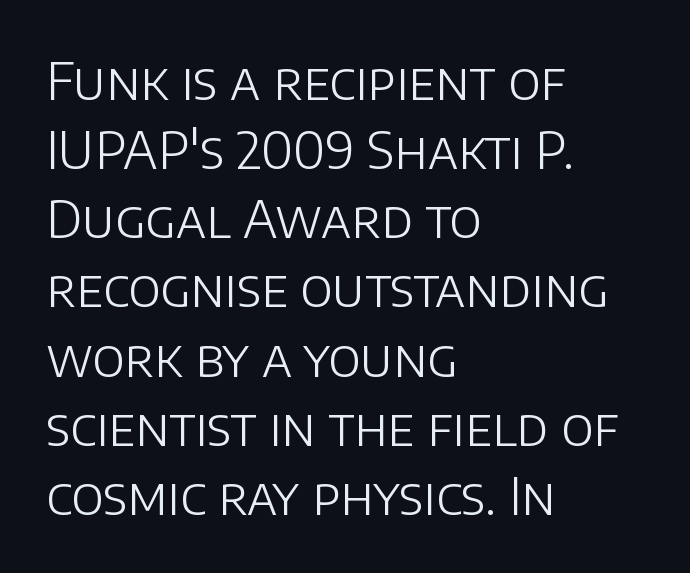
Q: Is the text bold? A: No.
Q: Is the text italic (slanted)? A: No, it is upright.
Q: Is the typeface a serif or a sans-serif typeface? A: Sans-serif.
Q: Is the text underlined? A: No.
Q: How is the paragraph aligned? A: Left-aligned.
Q: Is the spacing between letters normal or unusually wide? A: Normal.
Q: Is the spacing between lines tight, normal or loose? A: Normal.
Q: Width (condensed, normal, or wide)? A: Normal.
Q: Stroke contrast? A: Low.
Q: x-height? A: Large.
Q: Monospaced? A: No.
